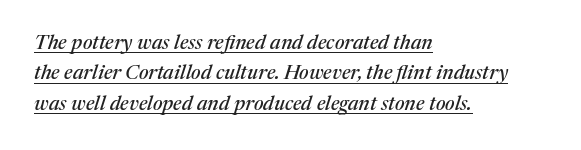
Q: Is the text italic (slanted)? A: Yes, it leans right by about 17 degrees.
Q: Is the text underlined? A: Yes.
Q: How is the paragraph aligned? A: Left-aligned.
Q: Is the spacing between letters normal or unusually wide? A: Normal.
Q: Is the spacing between lines tight, normal or loose? A: Normal.
